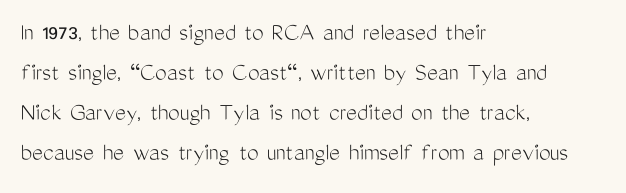
Q: Is the text bold? A: No.
Q: Is the text italic (slanted)? A: No, it is upright.
Q: Is the text underlined? A: No.
Q: How is the paragraph aligned? A: Left-aligned.
Q: Is the spacing between letters normal or unusually wide? A: Normal.
Q: Is the spacing between lines tight, normal or loose? A: Normal.
